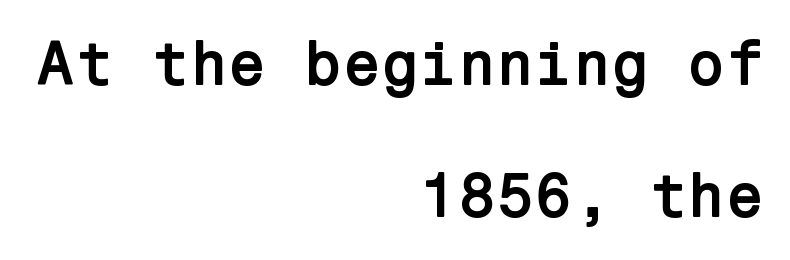
The image shows 62 px semibold sans-serif type, upright; set right-aligned, loose line spacing (2.13x), normal letter spacing, not underlined; low stroke contrast and a medium x-height.
